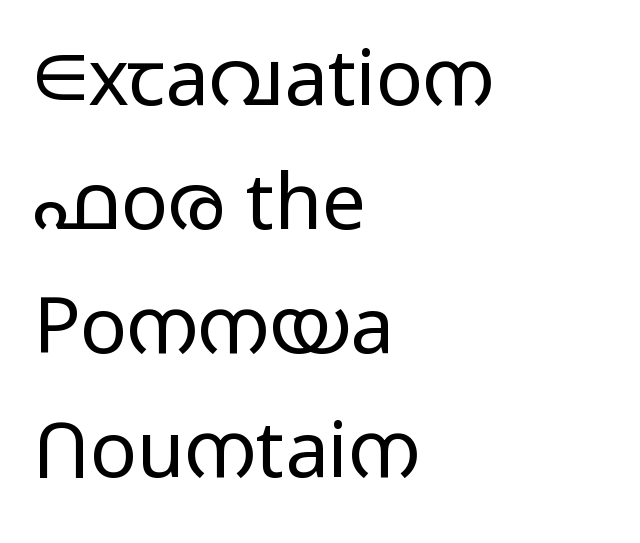
The image shows 78 px light, wide sans-serif type, upright; set left-aligned, normal line spacing (1.59x), normal letter spacing, not underlined; low stroke contrast and a medium x-height.
